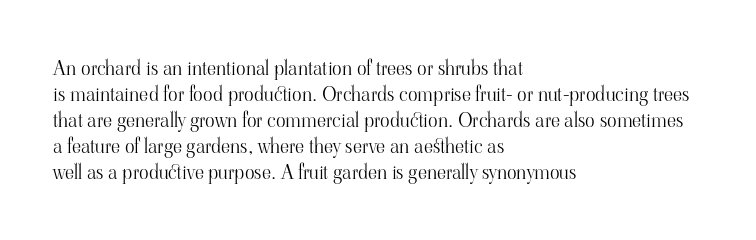
The image shows 20 px text type, upright; set left-aligned, normal line spacing (1.3x), normal letter spacing, not underlined.
